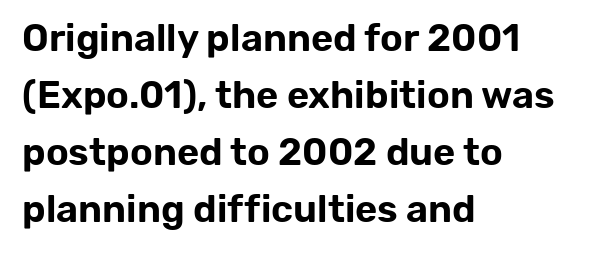
Here the designer chose a conventional face with non-uniform glyph widths. The text block is weighted toward the left margin, trailing off unevenly rightward. Each word holds together tightly as a unit, with standard inter-letter gaps. In terms of leading, this rendering sits right in the middle. No word sits above an underline.
